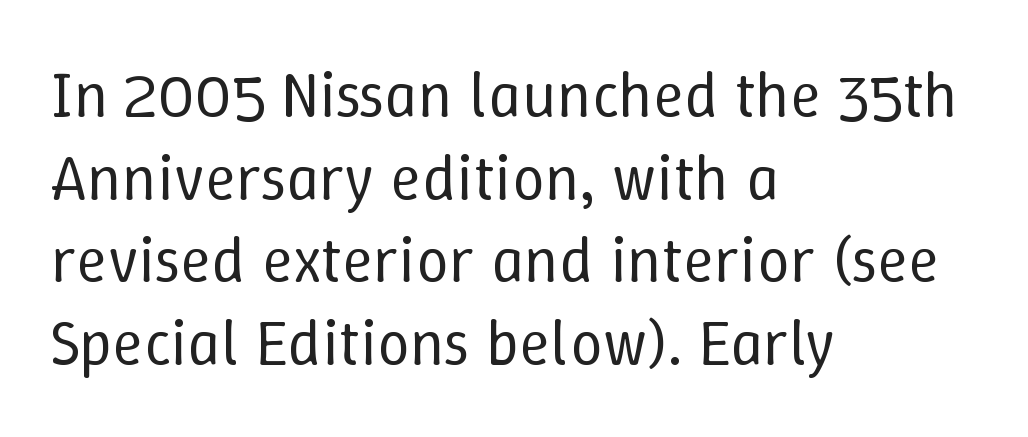
{"italic": "no", "bold": "no", "weight": "regular", "width": "normal", "stroke_contrast": "low", "x_height": "medium", "monospaced": "no", "underline": "no", "align": "left", "line_spacing": "normal", "line_spacing_ratio": 1.27, "letter_spacing": "normal", "letter_spacing_em": 0.0, "glyph_px": 65}
